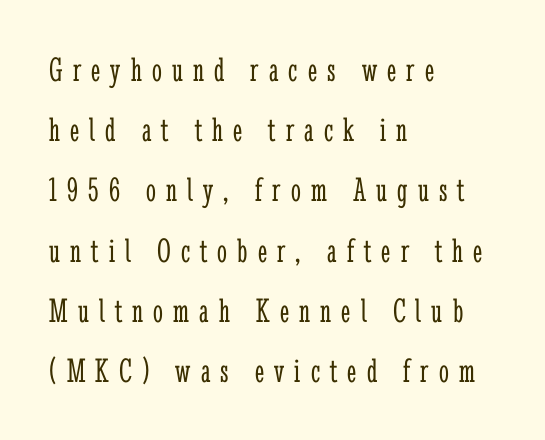
The image shows 35 px light, condensed serif type, upright; set left-aligned, line spacing 1.72x, unusually wide letter spacing (+0.29 em), not underlined; low stroke contrast and a medium x-height.
